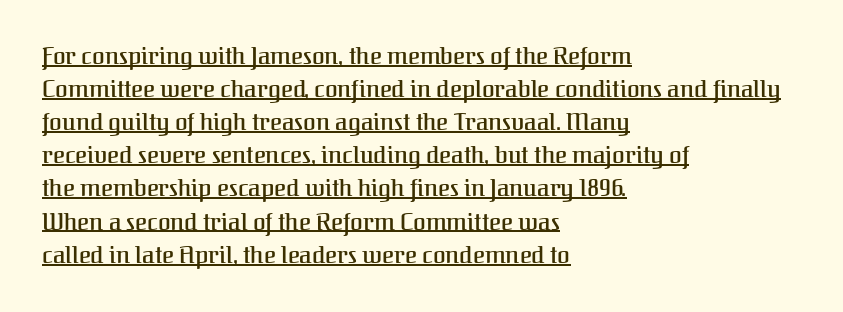
Whoever set this chose a conventional vertical rhythm. When letters stand straight like this, we call the style roman or upright. The rendered words wear a rule along their underside. Here the glyphs are tracked normally, forming tight word shapes. These lines are set flush left with a ragged right edge.
